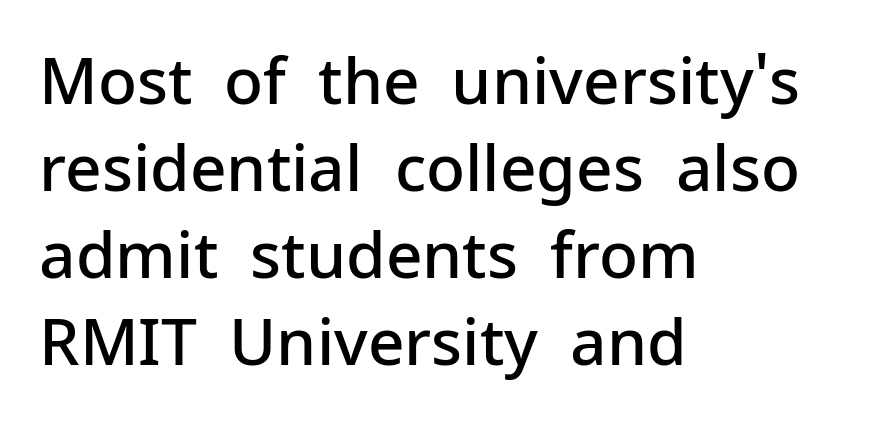
{"serif": "no", "italic": "no", "bold": "semi", "weight": "semibold", "width": "normal", "stroke_contrast": "low", "x_height": "medium", "monospaced": "no", "underline": "no", "align": "left", "line_spacing": "normal", "line_spacing_ratio": 1.36, "letter_spacing": "normal", "letter_spacing_em": 0.0, "glyph_px": 64}
